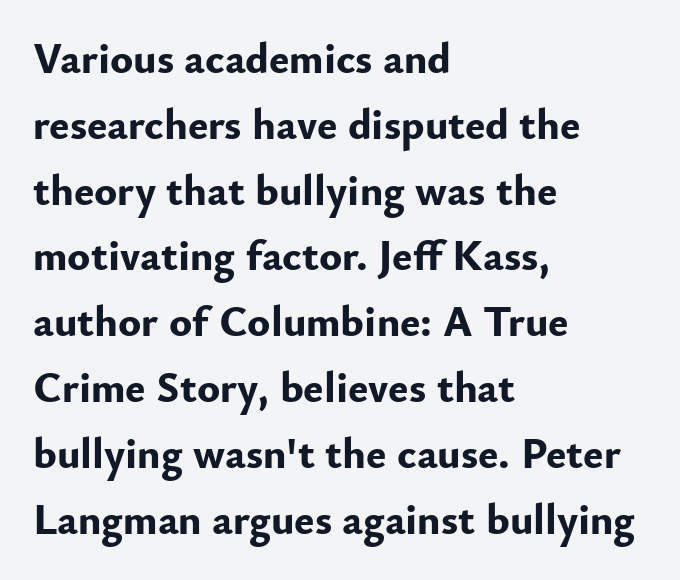
Characters follow at the spacing the type designer built in. The string is rendered with underlining switched off. Visually the block forms a straight wall on the left and a jagged coastline on the right. The axis of the letterforms is exactly vertical. The space between consecutive lines is moderate. This is sans-serif lettering, the kind often seen on screens and signage.
